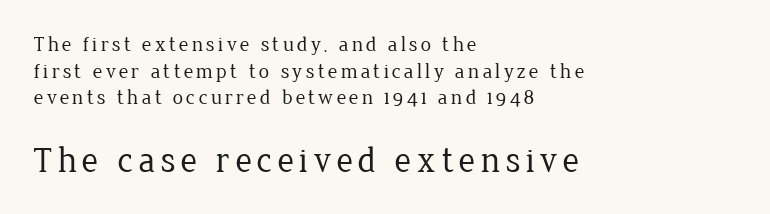
{"serif": "yes", "italic": "no", "bold": "no", "weight": "regular", "width": "normal", "stroke_contrast": "low", "x_height": "medium", "monospaced": "no", "underline": "no", "align": "left", "line_spacing": "normal", "line_spacing_ratio": 1.27, "larger_block": "second", "size_ratio": 1.71, "glyph_px": 36}
